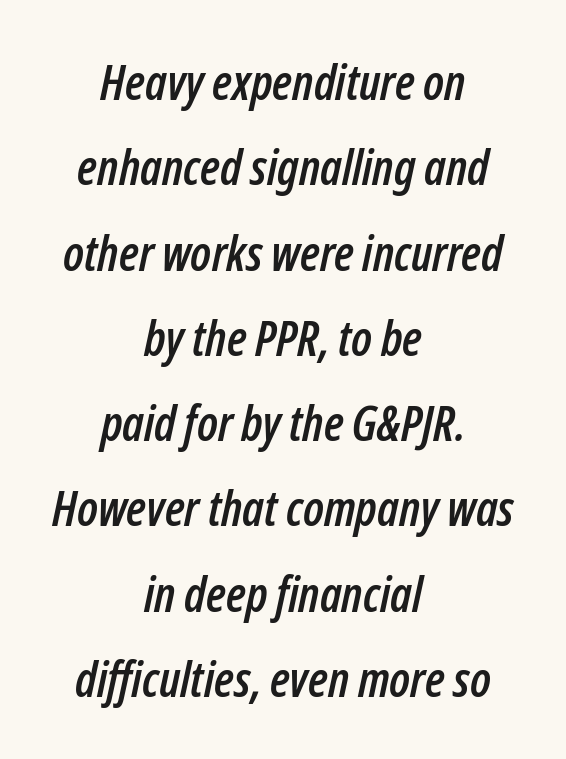
Clear beneath every line of the passage. The passage shown is typed in a proportional face where columns would drift. Glyph-to-glyph distance matches everyday printed text. Centered paragraph, ragged on both sides. Characters are canted at an angle relative to the baseline's perpendicular.
